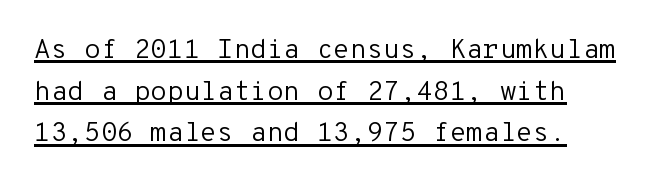
{"italic": "no", "bold": "no", "underline": "yes", "line_spacing": "normal", "line_spacing_ratio": 1.54, "letter_spacing": "normal", "letter_spacing_em": 0.0, "glyph_px": 27}
